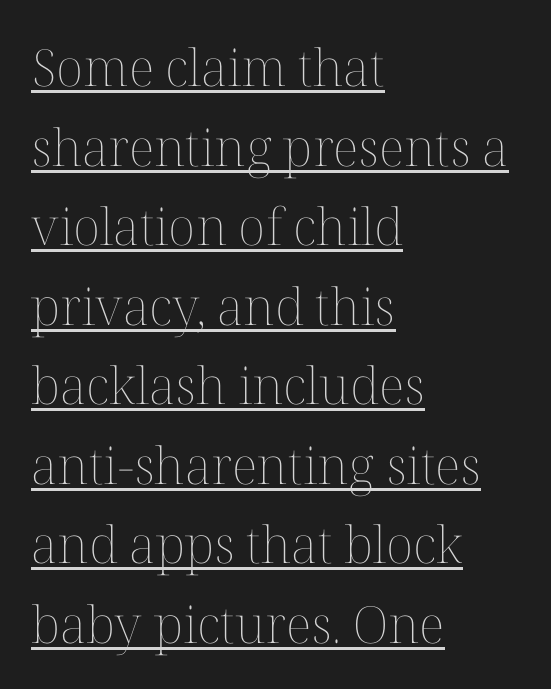
Q: Is the text bold? A: No.
Q: Is the text italic (slanted)? A: No, it is upright.
Q: Is the text underlined? A: Yes.
Q: How is the paragraph aligned? A: Left-aligned.
Q: Is the spacing between letters normal or unusually wide? A: Normal.
Q: Is the spacing between lines tight, normal or loose? A: Normal.
Q: Width (condensed, normal, or wide)? A: Normal.
Q: Stroke contrast? A: Medium.
Q: x-height? A: Medium.
Q: Monospaced? A: No.
